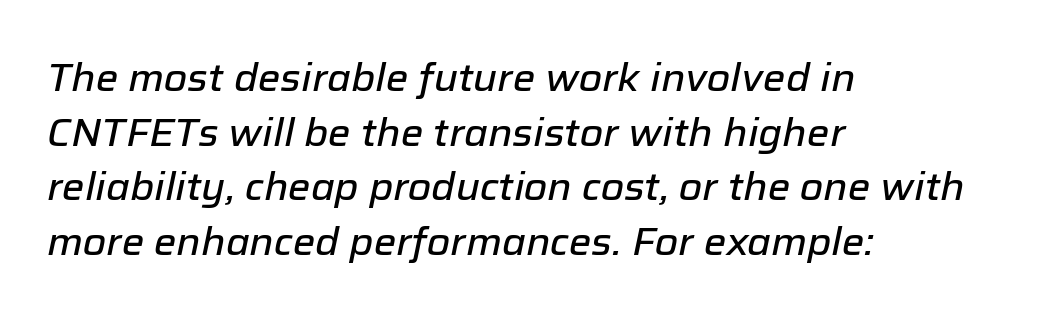
{"italic": "yes", "lean": "right", "slant_degrees": 12, "width": "normal", "stroke_contrast": "low", "x_height": "medium", "monospaced": "no", "underline": "no", "align": "left", "line_spacing": "normal", "line_spacing_ratio": 1.44, "letter_spacing": "normal", "letter_spacing_em": 0.0, "glyph_px": 38}
